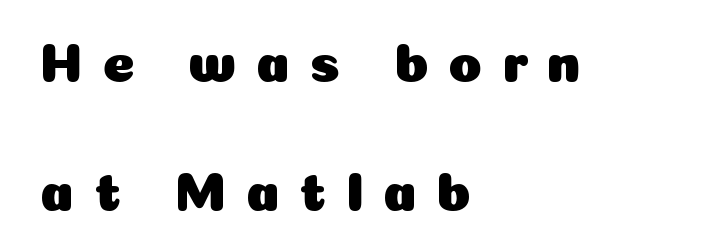
Q: Is the text italic (slanted)? A: No, it is upright.
Q: Is the typeface a serif or a sans-serif typeface? A: Sans-serif.
Q: Is the text underlined? A: No.
Q: How is the paragraph aligned? A: Left-aligned.
Q: Is the spacing between letters normal or unusually wide? A: Unusually wide.
Q: Is the spacing between lines tight, normal or loose? A: Loose.
Q: Width (condensed, normal, or wide)? A: Normal.
Q: Stroke contrast? A: Low.
Q: x-height? A: Medium.
Q: Monospaced? A: No.
